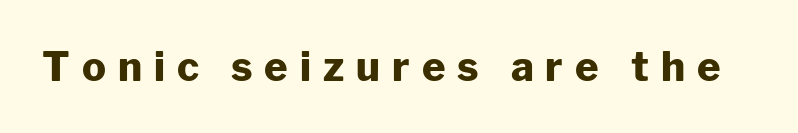
A bare baseline throughout the passage. Weight: bold. A typesetter would call this proportional, since set widths differ per character. A roman cut, with each character standing at attention. Tracking value appears strongly positive — letters spread wide.
